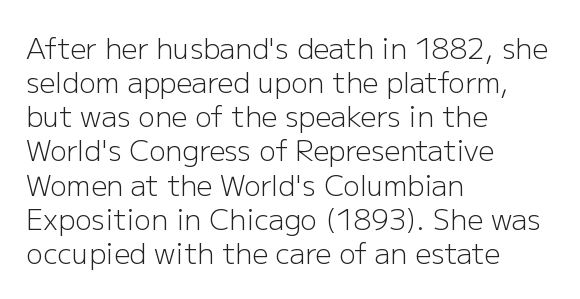
{"serif": "no", "italic": "no", "bold": "no", "weight": "light", "width": "normal", "stroke_contrast": "low", "x_height": "medium", "monospaced": "no", "underline": "no", "align": "left", "line_spacing_ratio": 1.22, "letter_spacing": "normal", "letter_spacing_em": 0.0, "glyph_px": 28}
